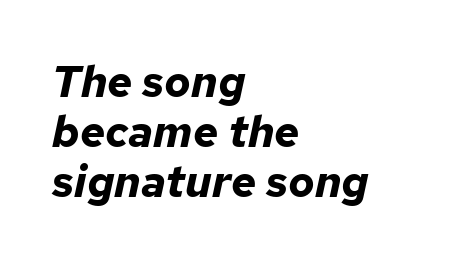
{"italic": "yes", "lean": "right", "slant_degrees": 12, "bold": "yes", "weight": "bold", "width": "normal", "stroke_contrast": "low", "x_height": "medium", "monospaced": "no", "underline": "no", "align": "left", "line_spacing": "tight", "line_spacing_ratio": 1.14, "letter_spacing": "normal", "letter_spacing_em": 0.0, "glyph_px": 44}
